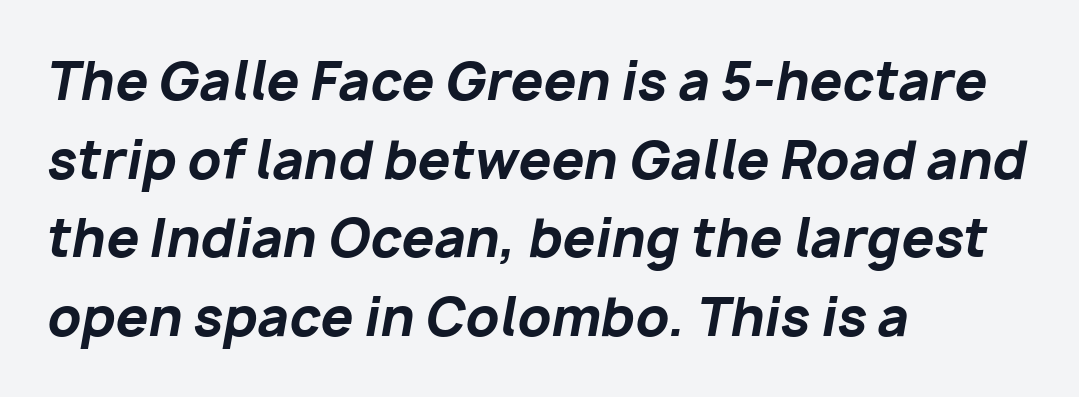
Q: Is the text bold? A: Yes.
Q: Is the text italic (slanted)? A: Yes, it leans right by about 10 degrees.
Q: Is the text underlined? A: No.
Q: How is the paragraph aligned? A: Left-aligned.
Q: Is the spacing between letters normal or unusually wide? A: Normal.
Q: Is the spacing between lines tight, normal or loose? A: Normal.
Q: Width (condensed, normal, or wide)? A: Normal.
Q: Stroke contrast? A: Low.
Q: x-height? A: Medium.
Q: Monospaced? A: No.
